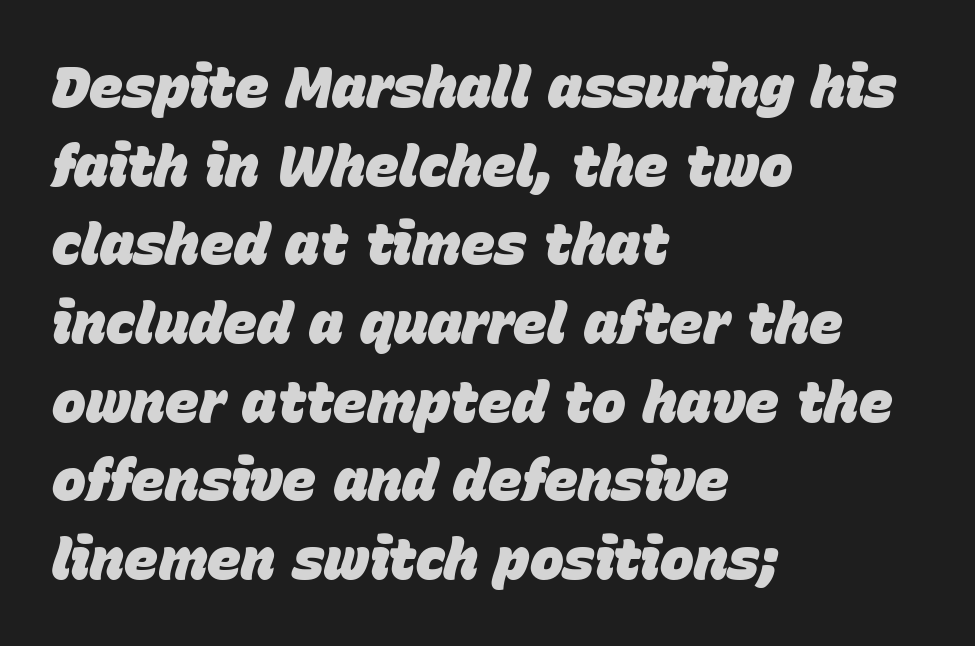
{"italic": "yes", "lean": "right", "slant_degrees": 15, "bold": "yes", "weight": "heavy", "width": "normal", "stroke_contrast": "low", "x_height": "large", "monospaced": "no", "underline": "no", "align": "left", "line_spacing": "normal", "line_spacing_ratio": 1.38, "letter_spacing": "normal", "letter_spacing_em": 0.0, "glyph_px": 57}
